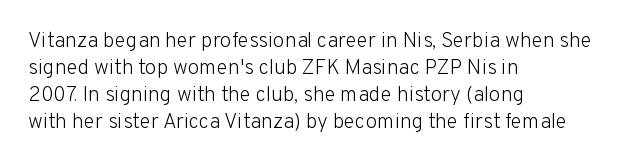
Q: Is the text bold? A: No.
Q: Is the text italic (slanted)? A: No, it is upright.
Q: Is the text underlined? A: No.
Q: How is the paragraph aligned? A: Left-aligned.
Q: Is the spacing between letters normal or unusually wide? A: Normal.
Q: Is the spacing between lines tight, normal or loose? A: Normal.
